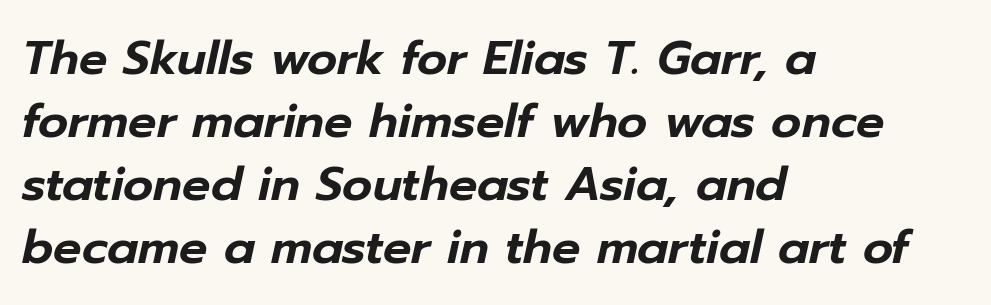
{"italic": "yes", "lean": "right", "slant_degrees": 12, "width": "normal", "stroke_contrast": "low", "x_height": "medium", "monospaced": "no", "underline": "no", "align": "left", "line_spacing": "normal", "line_spacing_ratio": 1.34, "letter_spacing": "normal", "letter_spacing_em": 0.0, "glyph_px": 47}
